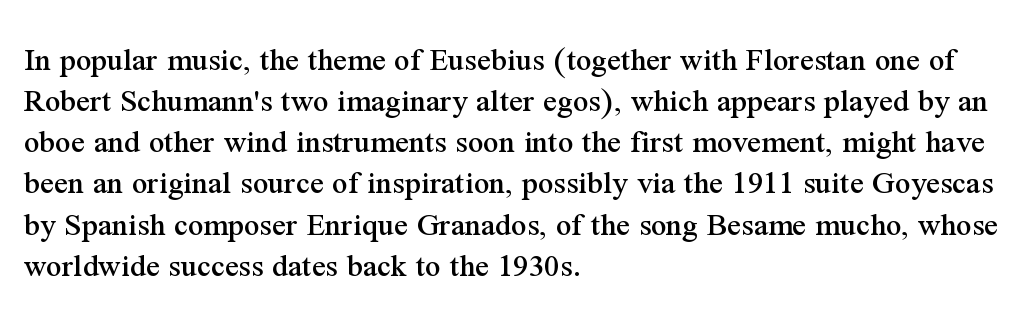
Standard letterfit; no display-style spreading of the glyphs. Descender tails drop into unmarked territory. Proportional: the letters do not fall into vertical columns. The paragraph shown leans on its left margin. Unlike a clean sans, this face finishes its strokes with serifs. A typesetter would mark this as roman, not italic.
